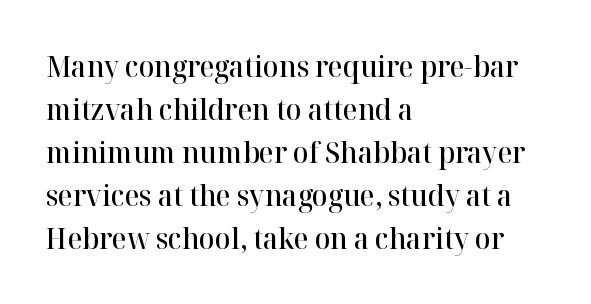
The image shows 29 px semibold serif type, upright; set left-aligned, normal line spacing (1.48x), normal letter spacing, not underlined; high stroke contrast and a medium x-height.
